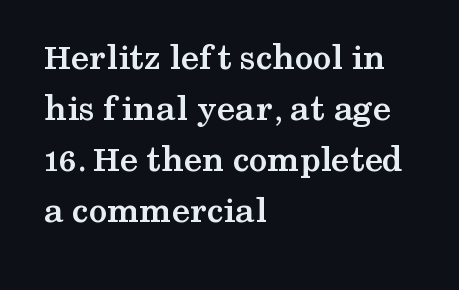
Vertically, the passage feels balanced, rows spaced as you'd expect. Think of a printed novel: that variable character pitch is what you see here. Unlike a clean sans, this face finishes its strokes with serifs. Do the letters lean? They stand straight. A typesetter would call this zero additional tracking. Heft: maximum for text — a bold.
